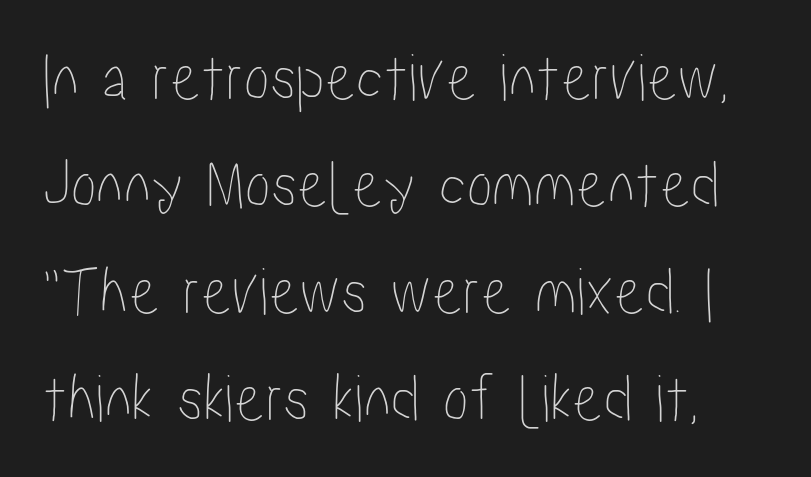
{"italic": "no", "width": "condensed", "stroke_contrast": "low", "x_height": "medium", "monospaced": "no", "underline": "no", "line_spacing": "normal", "line_spacing_ratio": 1.55, "letter_spacing": "normal", "letter_spacing_em": 0.0, "glyph_px": 69}
